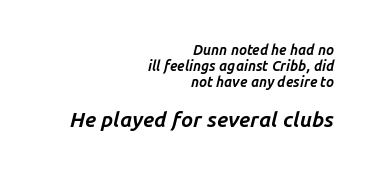
{"italic": "yes", "lean": "right", "slant_degrees": 14, "bold": "yes", "underline": "no", "align": "right", "line_spacing_ratio": 1.16, "letter_spacing": "normal", "letter_spacing_em": 0.0, "larger_block": "second", "size_ratio": 1.5, "glyph_px": 21}
